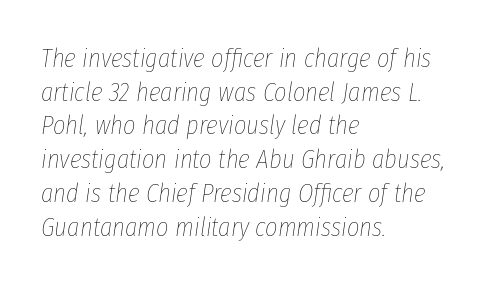
These lines were composed using italics. Caption: multi-line text, flush left, ragged right. In terms of leading, this rendering sits right in the middle. The gaps between neighbouring characters are ordinary and unremarkable.
